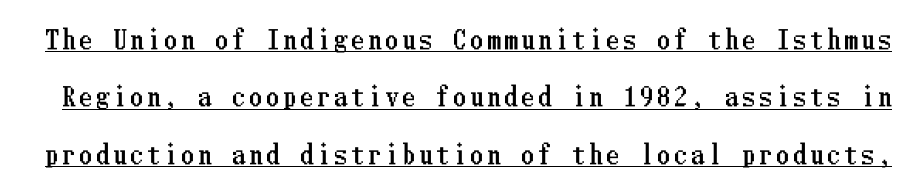
Q: Is the text italic (slanted)? A: No, it is upright.
Q: Is the text underlined? A: Yes.
Q: Is the spacing between lines tight, normal or loose? A: Loose.
